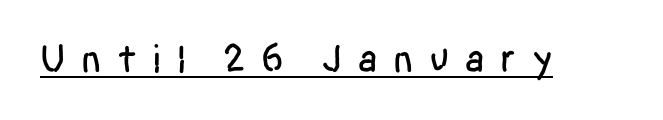
Q: Is the text italic (slanted)? A: No, it is upright.
Q: Is the typeface a serif or a sans-serif typeface? A: Sans-serif.
Q: Is the text underlined? A: Yes.
Q: Is the spacing between letters normal or unusually wide? A: Unusually wide.
Q: Width (condensed, normal, or wide)? A: Condensed.
Q: Stroke contrast? A: Low.
Q: x-height? A: Large.
Q: Monospaced? A: No.
